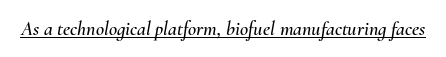
Q: Is the text italic (slanted)? A: Yes, it leans right by about 10 degrees.
Q: Is the text underlined? A: Yes.
Q: Is the spacing between letters normal or unusually wide? A: Normal.
